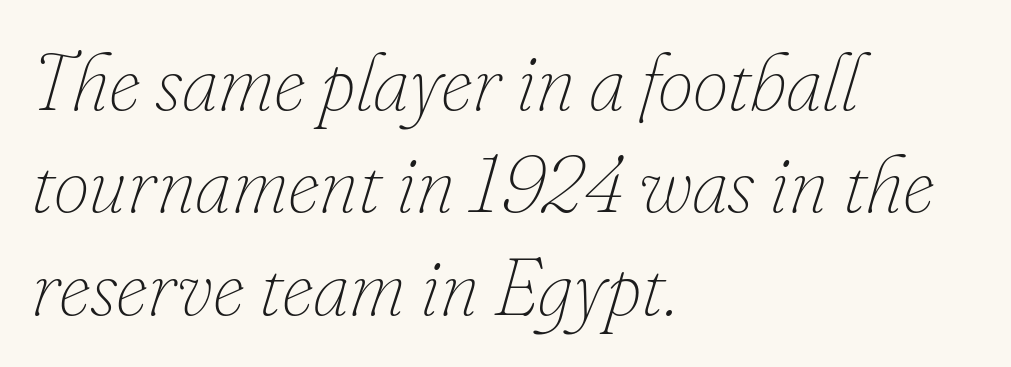
The image shows 80 px thin type, italic (leaning right); set left-aligned, normal line spacing (1.28x), normal letter spacing, not underlined; low stroke contrast and a small x-height.
